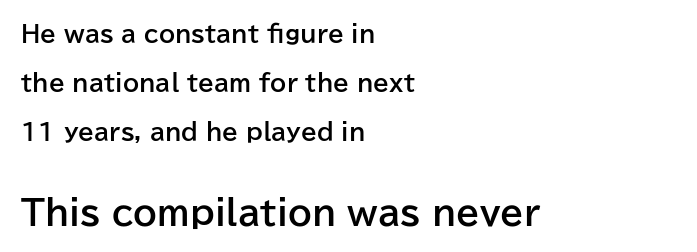
The image shows 34 px bold sans-serif type, upright; set left-aligned, loose line spacing (2.13x), normal letter spacing, not underlined; the second (bottom) block is 1.48x larger; low stroke contrast and a medium x-height.
